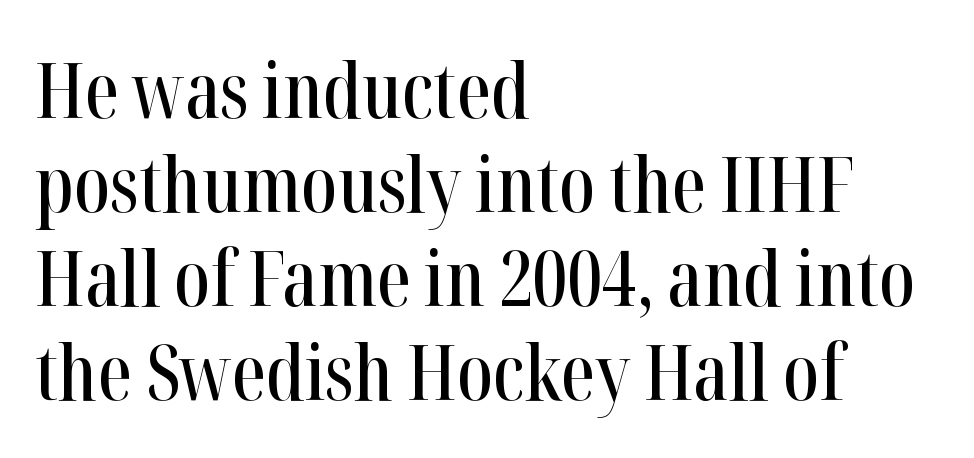
{"serif": "yes", "italic": "no", "width": "condensed", "stroke_contrast": "high", "x_height": "medium", "monospaced": "no", "underline": "no", "align": "left", "line_spacing_ratio": 1.22, "letter_spacing": "normal", "letter_spacing_em": 0.0, "glyph_px": 77}
